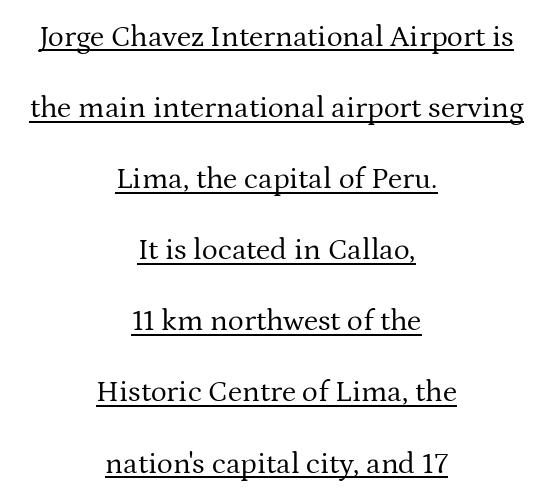
{"serif": "yes", "italic": "no", "bold": "no", "weight": "regular", "width": "normal", "stroke_contrast": "medium", "x_height": "medium", "monospaced": "no", "underline": "yes", "align": "center", "line_spacing": "loose", "line_spacing_ratio": 2.37, "letter_spacing": "normal", "letter_spacing_em": 0.0, "glyph_px": 30}
